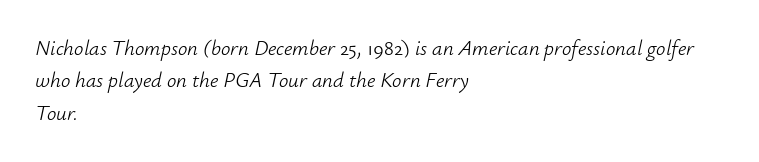
Q: Is the text bold? A: No.
Q: Is the text italic (slanted)? A: Yes, it leans right by about 12 degrees.
Q: Is the text underlined? A: No.
Q: How is the paragraph aligned? A: Left-aligned.
Q: Is the spacing between letters normal or unusually wide? A: Normal.
Q: Is the spacing between lines tight, normal or loose? A: Normal.
